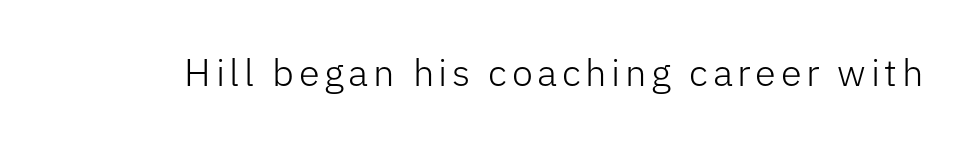
{"serif": "no", "italic": "no", "bold": "no", "weight": "light", "width": "normal", "stroke_contrast": "low", "x_height": "medium", "monospaced": "no", "underline": "no", "glyph_px": 38}
